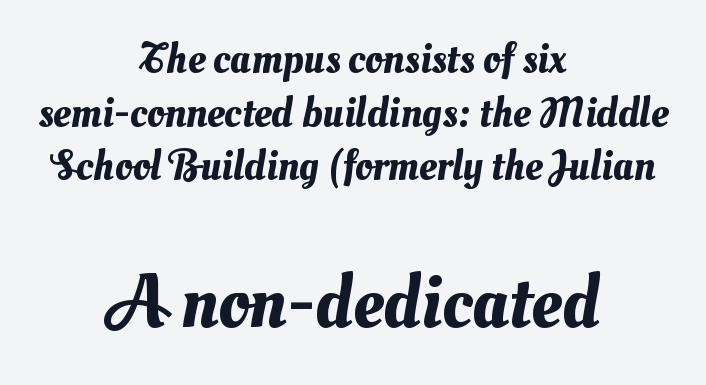
The image shows 76 px text type; set centered, normal line spacing (1.25x), normal letter spacing, not underlined; the second (bottom) block is 1.77x larger; medium stroke contrast and a small x-height.
